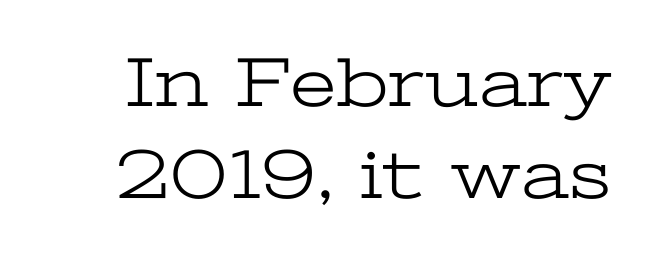
Vertically, the passage feels balanced, rows spaced as you'd expect. The face used here is proportionally spaced, like ordinary book or web type. Italic: no, the glyphs are upright roman. No heavy texture on the line: the type isn't bold. In terms of letterform style, serifs are clearly present. Beneath every word, the page is bare.
